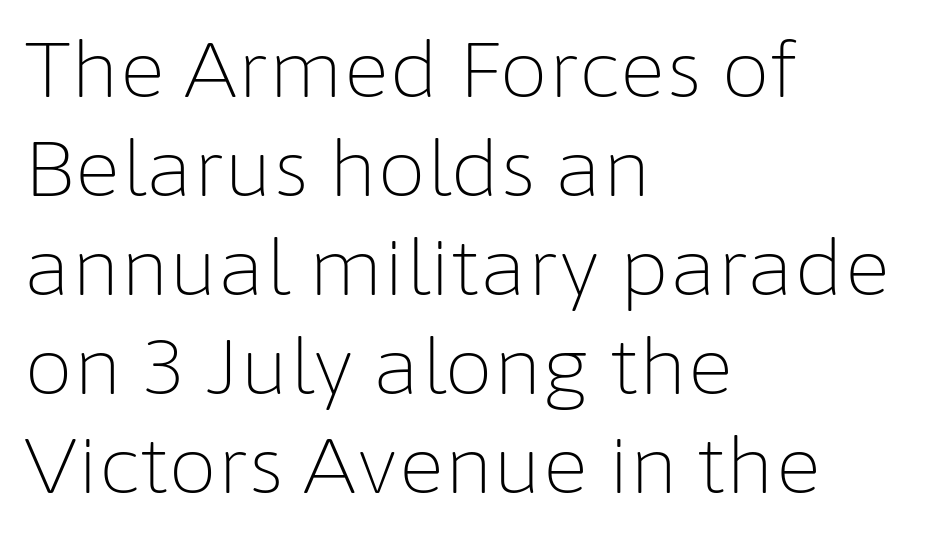
The image shows 78 px light sans-serif type, upright; set left-aligned, normal line spacing (1.27x), normal letter spacing, not underlined; low stroke contrast and a medium x-height.
